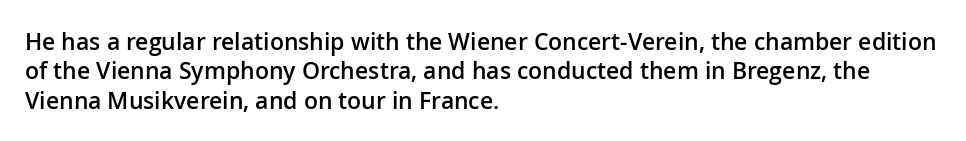
{"italic": "no", "bold": "semi", "underline": "no", "align": "left", "line_spacing": "normal", "line_spacing_ratio": 1.28, "letter_spacing": "normal", "letter_spacing_em": 0.0, "glyph_px": 23}
